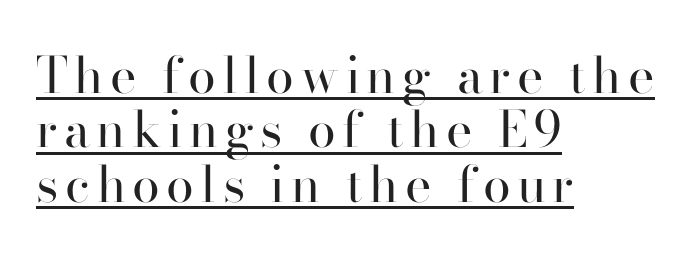
The image shows 50 px regular-weight serif type, upright; set left-aligned, tight line spacing (1.09x), underlined; high stroke contrast and a small x-height.
